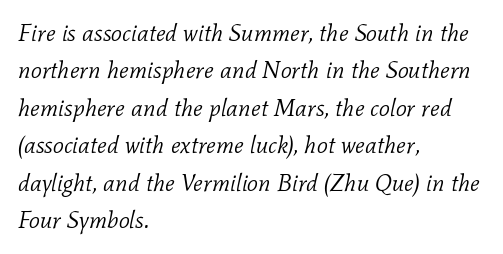
Q: Is the text bold? A: No.
Q: Is the text italic (slanted)? A: Yes, it leans right by about 11 degrees.
Q: Is the text underlined? A: No.
Q: How is the paragraph aligned? A: Left-aligned.
Q: Is the spacing between letters normal or unusually wide? A: Normal.
Q: Is the spacing between lines tight, normal or loose? A: Normal.
